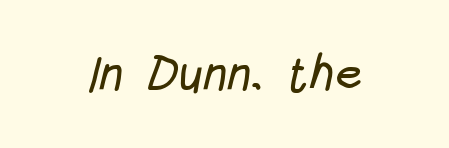
A typesetter would label this face a sans. The passage shown is typed in a proportional face where columns would drift. Inter-character spacing is left at the font's built-in metrics. No word sits above an underline.
